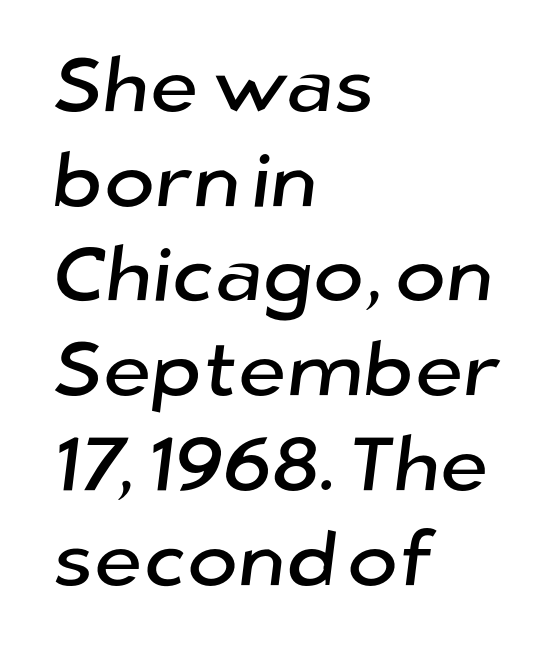
Q: Is the typeface a serif or a sans-serif typeface? A: Sans-serif.
Q: Is the text underlined? A: No.
Q: How is the paragraph aligned? A: Left-aligned.
Q: Is the spacing between letters normal or unusually wide? A: Normal.
Q: Width (condensed, normal, or wide)? A: Normal.
Q: Stroke contrast? A: Low.
Q: x-height? A: Medium.
Q: Monospaced? A: No.
